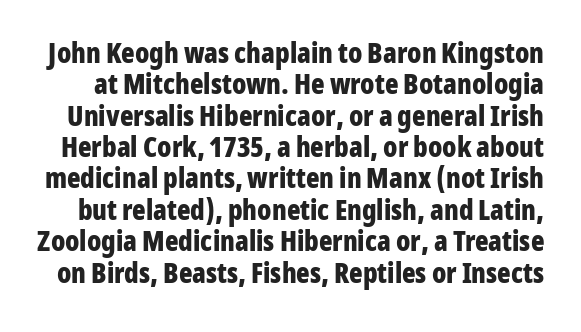
The image shows 28 px bold, condensed sans-serif type, upright; set tight line spacing (1.12x), normal letter spacing, not underlined; low stroke contrast and a medium x-height.
